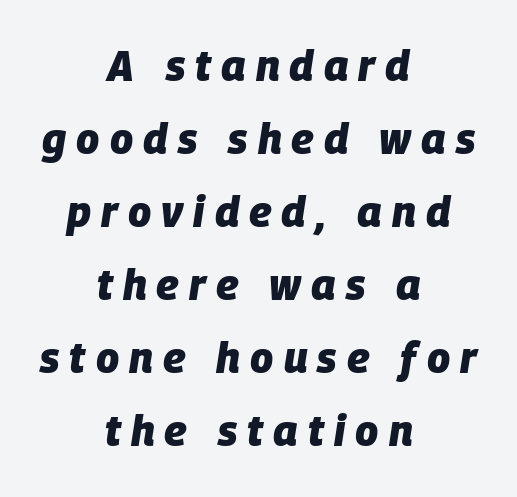
The specimen omits any rule beneath the text block's lines. The face used here is proportionally spaced, like ordinary book or web type. Layout note: lines centered. Between one letter and the next there's a generous, obvious gap. Posture: slanted.
